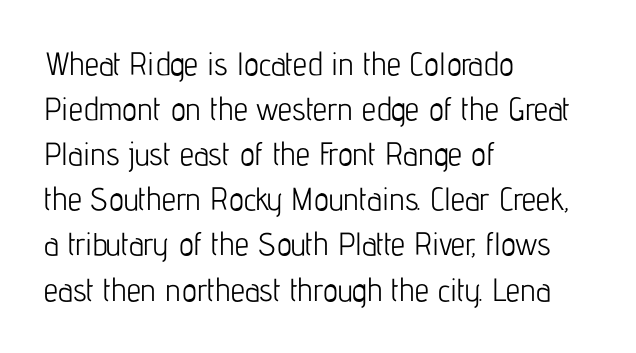
The image shows 32 px light, condensed sans-serif type, upright; set left-aligned, normal line spacing (1.41x), normal letter spacing, not underlined; low stroke contrast and a medium x-height.
